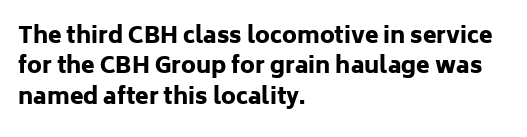
The paragraph shown leans on its left margin. The glyphs have the mass of a bold cut. How are the letters spaced? Ordinarily, with no added tracking. This sample uses an upright cut, with every glyph sitting square on the baseline.
